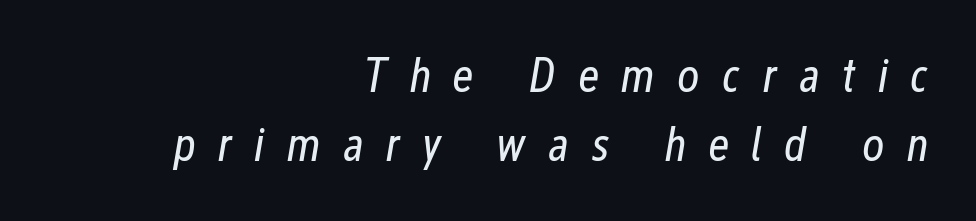
The image shows 48 px regular-weight, condensed type, italic (leaning right); set right-aligned, normal line spacing (1.44x), unusually wide letter spacing (+0.46 em), not underlined; low stroke contrast and a medium x-height.
